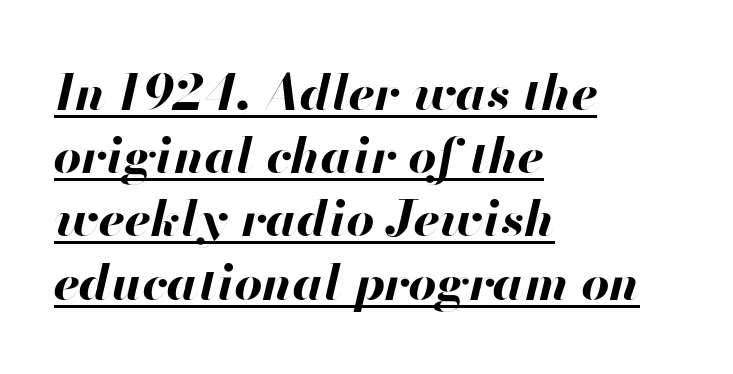
The image shows 49 px bold type, italic (leaning right); set left-aligned, normal line spacing (1.29x), normal letter spacing, underlined; high stroke contrast and a small x-height.
